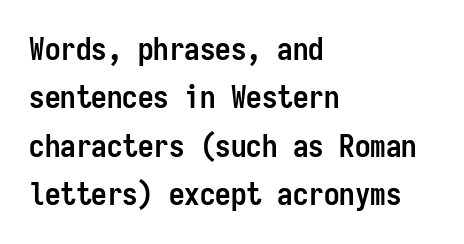
Notice how thick the strokes are: this is what a full bold looks like. Unmarked baselines from the first word to the last. Letterform terminals end flat and unadorned throughout the passage. A roman cut, with each character standing at attention.
